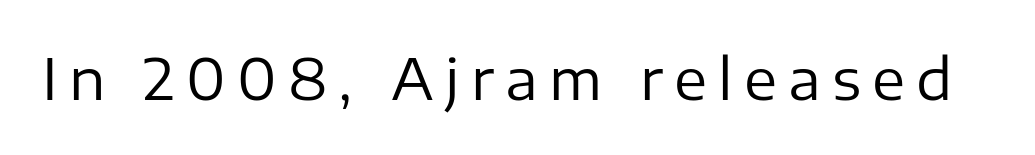
The image shows 56 px regular-weight sans-serif type, upright; set unusually wide letter spacing (+0.2 em), not underlined; low stroke contrast and a medium x-height.
